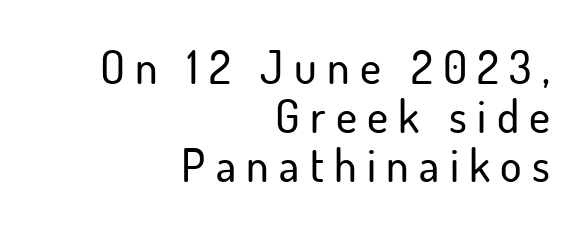
{"serif": "no", "italic": "no", "width": "normal", "stroke_contrast": "low", "x_height": "small", "monospaced": "no", "underline": "no", "align": "right", "line_spacing": "tight", "line_spacing_ratio": 1.09, "letter_spacing": "wide", "letter_spacing_em": 0.23, "glyph_px": 45}
